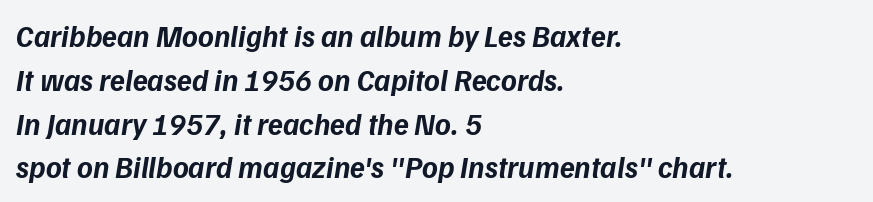
Line starts are locked; line ends wander. Reading down the column, the eye jumps a familiar distance to each next line. Spacing verdict: proportional, widths tailored to each character. Beneath every word, the page is bare.
